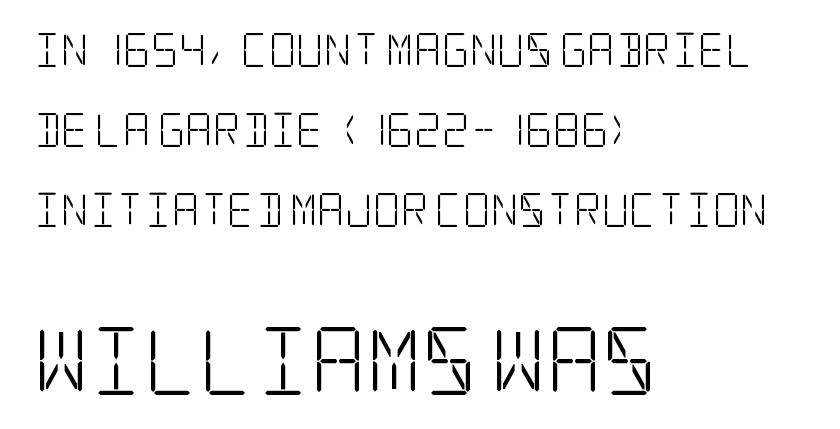
The image shows 68 px light, condensed serif type, upright; set left-aligned, loose line spacing (2.35x), normal letter spacing, not underlined; the second (bottom) block is 2.0x larger; low stroke contrast and a large x-height.
